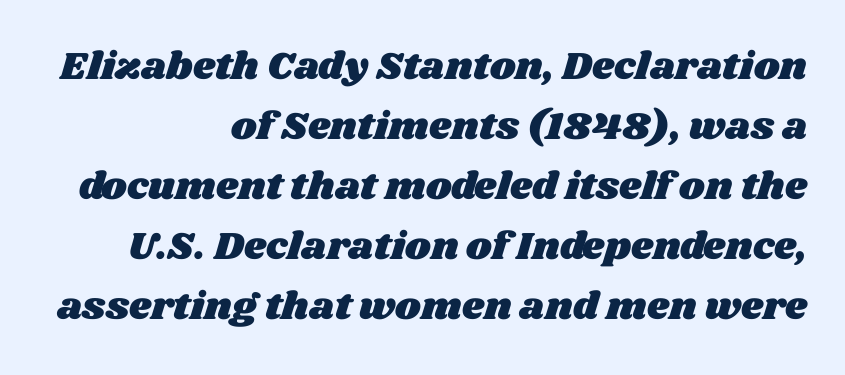
The image shows 39 px wide type; set right-aligned, normal line spacing (1.54x), normal letter spacing, not underlined; medium stroke contrast and a large x-height.
